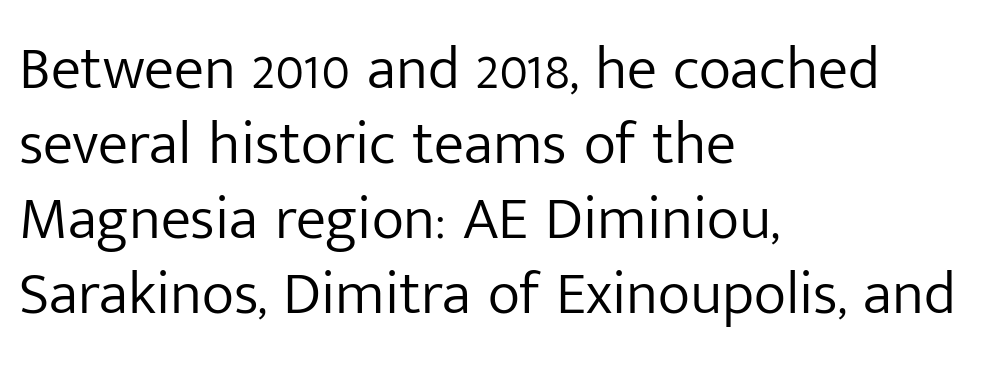
Q: Is the text bold? A: No.
Q: Is the text italic (slanted)? A: No, it is upright.
Q: Is the typeface a serif or a sans-serif typeface? A: Sans-serif.
Q: Is the text underlined? A: No.
Q: How is the paragraph aligned? A: Left-aligned.
Q: Is the spacing between letters normal or unusually wide? A: Normal.
Q: Width (condensed, normal, or wide)? A: Normal.
Q: Stroke contrast? A: Low.
Q: x-height? A: Medium.
Q: Monospaced? A: No.
